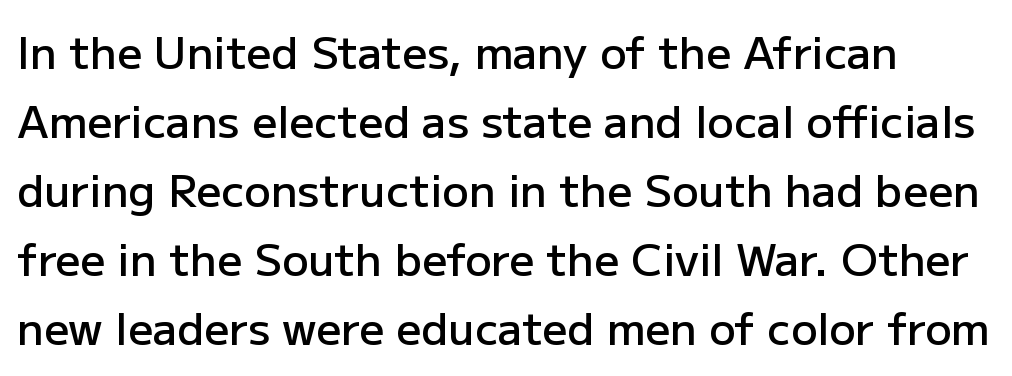
{"serif": "no", "italic": "no", "bold": "semi", "weight": "semibold", "width": "normal", "stroke_contrast": "low", "x_height": "medium", "monospaced": "no", "underline": "no", "line_spacing": "normal", "line_spacing_ratio": 1.57, "letter_spacing": "normal", "letter_spacing_em": 0.0, "glyph_px": 44}
